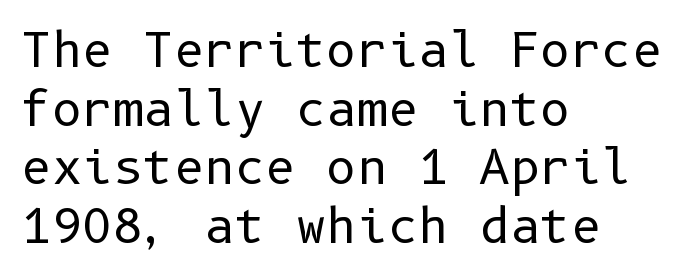
{"serif": "no", "italic": "no", "bold": "no", "weight": "regular", "width": "normal", "stroke_contrast": "low", "x_height": "medium", "underline": "no", "align": "left", "line_spacing": "normal", "line_spacing_ratio": 1.25, "letter_spacing": "normal", "letter_spacing_em": 0.0, "glyph_px": 47}
